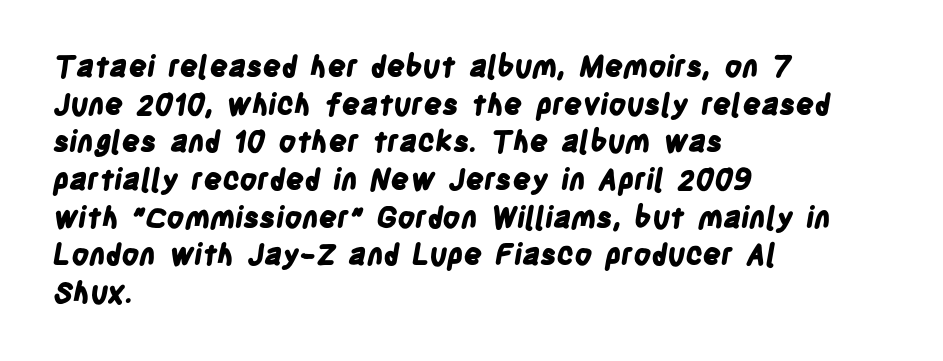
Q: Is the text bold? A: Yes.
Q: Is the typeface a serif or a sans-serif typeface? A: Sans-serif.
Q: Is the text underlined? A: No.
Q: How is the paragraph aligned? A: Left-aligned.
Q: Is the spacing between letters normal or unusually wide? A: Normal.
Q: Is the spacing between lines tight, normal or loose? A: Normal.
Q: Width (condensed, normal, or wide)? A: Condensed.
Q: Stroke contrast? A: Low.
Q: x-height? A: Large.
Q: Monospaced? A: No.
